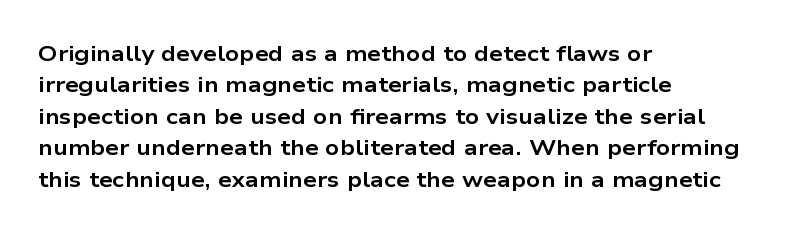
Q: Is the text bold? A: Yes.
Q: Is the text italic (slanted)? A: No, it is upright.
Q: Is the text underlined? A: No.
Q: How is the paragraph aligned? A: Left-aligned.
Q: Is the spacing between letters normal or unusually wide? A: Normal.
Q: Is the spacing between lines tight, normal or loose? A: Normal.
